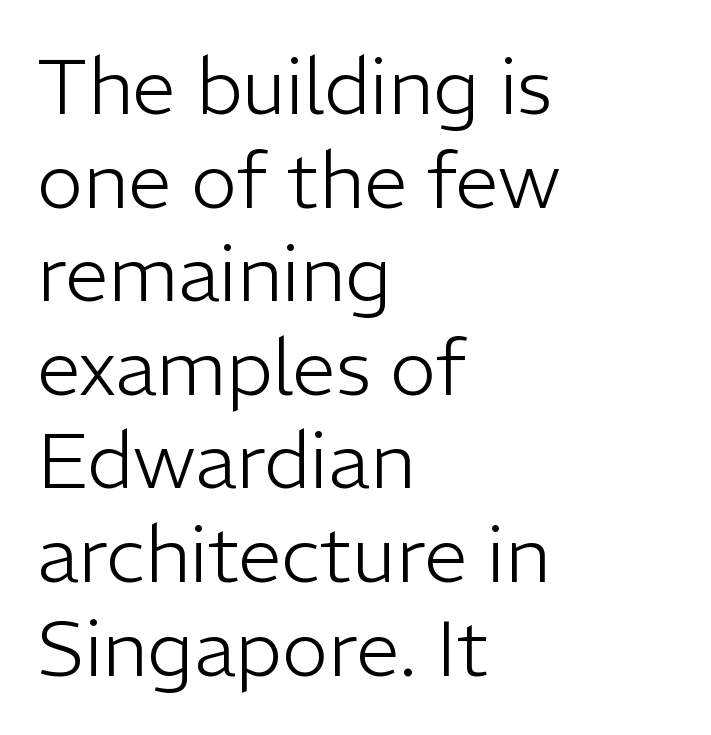
The image shows 78 px light sans-serif type, upright; set left-aligned, line spacing 1.2x, normal letter spacing, not underlined; low stroke contrast and a medium x-height.
